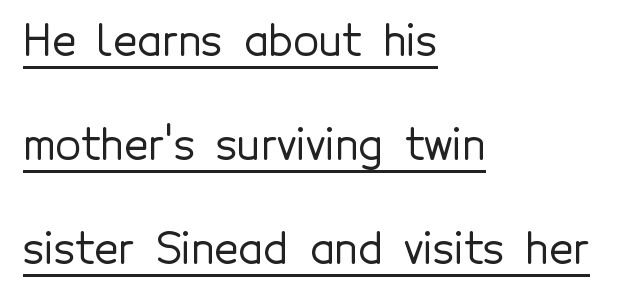
Q: Is the text italic (slanted)? A: No, it is upright.
Q: Is the typeface a serif or a sans-serif typeface? A: Sans-serif.
Q: Is the text underlined? A: Yes.
Q: How is the paragraph aligned? A: Left-aligned.
Q: Is the spacing between letters normal or unusually wide? A: Normal.
Q: Is the spacing between lines tight, normal or loose? A: Loose.
Q: Width (condensed, normal, or wide)? A: Normal.
Q: x-height? A: Medium.
Q: Monospaced? A: No.
